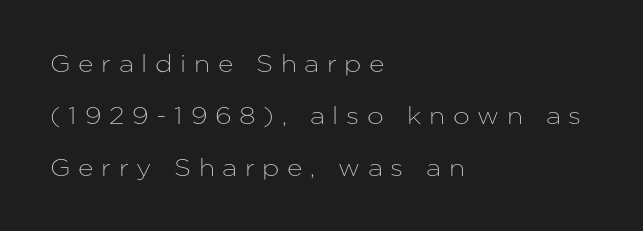
The image shows 24 px text type, upright; set left-aligned, loose line spacing (2.17x), unusually wide letter spacing (+0.32 em), not underlined.
